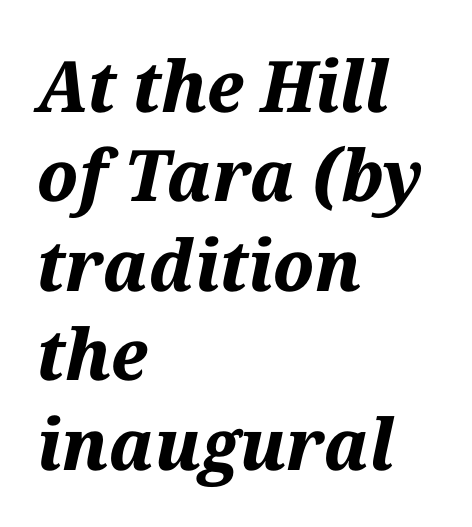
The image shows 71 px bold type, italic (leaning right); set left-aligned, normal line spacing (1.26x), normal letter spacing, not underlined; medium stroke contrast and a medium x-height.
